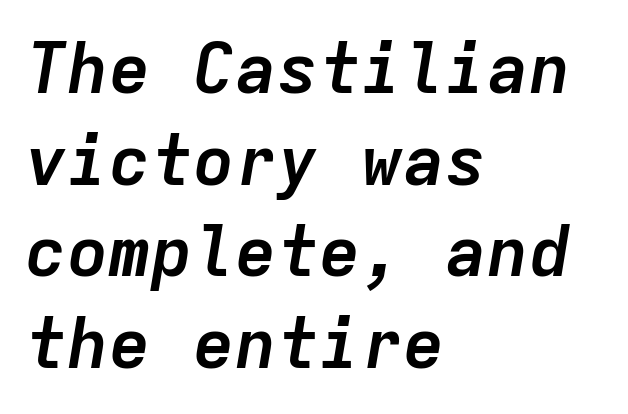
The face used here has the dense, thick strokes of a bold. Quick note: italic. The lines sit at an ordinary, default distance from one another. Here the designer chose a console-style face with uniform glyph widths.
